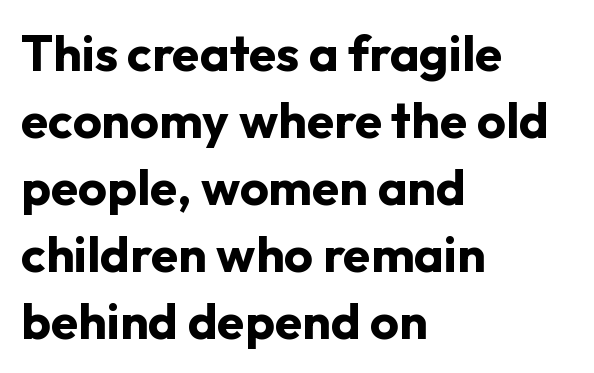
The image shows 50 px bold sans-serif type, upright; set left-aligned, normal line spacing (1.34x), normal letter spacing, not underlined; low stroke contrast and a medium x-height.
